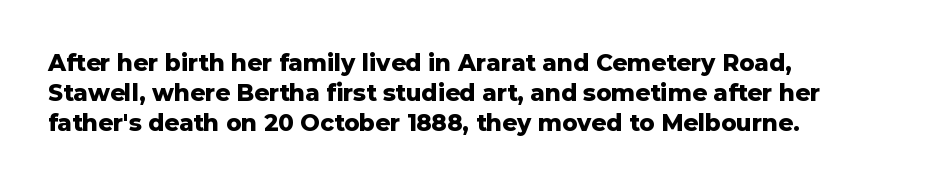
{"italic": "no", "bold": "yes", "underline": "no", "align": "left", "line_spacing": "normal", "line_spacing_ratio": 1.3, "letter_spacing": "normal", "letter_spacing_em": 0.0, "glyph_px": 23}
